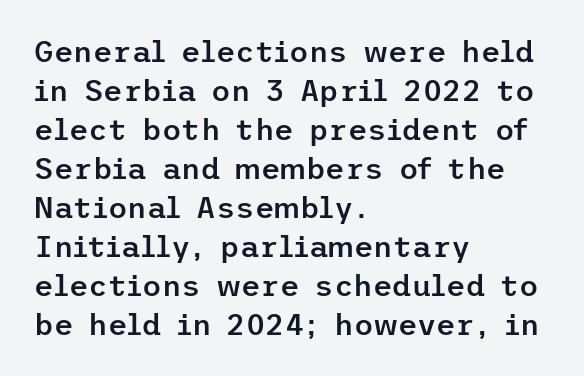
Serif or sans? Sans — the stroke terminals are bare. Reading down the block, your eye returns to a fixed left position each line. Caption: standard tracking, unaltered. Ordinary non-slanted type is in use.
